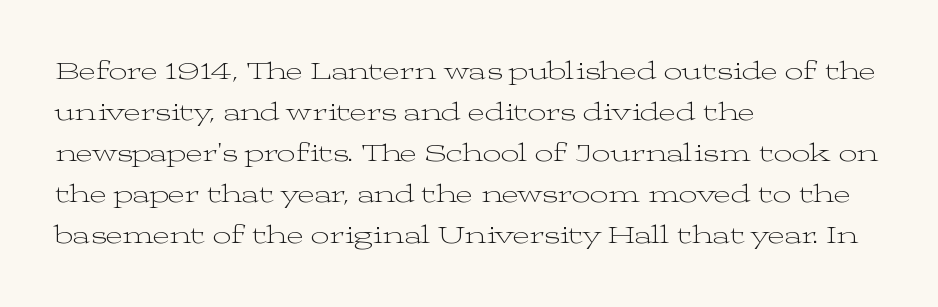
Q: Is the text bold? A: No.
Q: Is the text italic (slanted)? A: No, it is upright.
Q: Is the text underlined? A: No.
Q: How is the paragraph aligned? A: Left-aligned.
Q: Is the spacing between letters normal or unusually wide? A: Normal.
Q: Is the spacing between lines tight, normal or loose? A: Normal.
